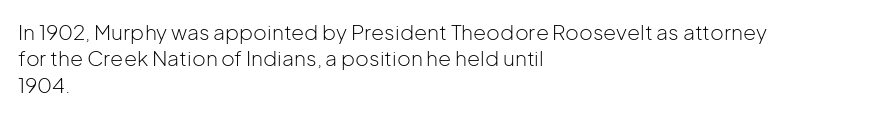
{"italic": "no", "bold": "no", "underline": "no", "align": "left", "line_spacing": "normal", "line_spacing_ratio": 1.26, "letter_spacing": "normal", "letter_spacing_em": 0.0, "glyph_px": 21}
